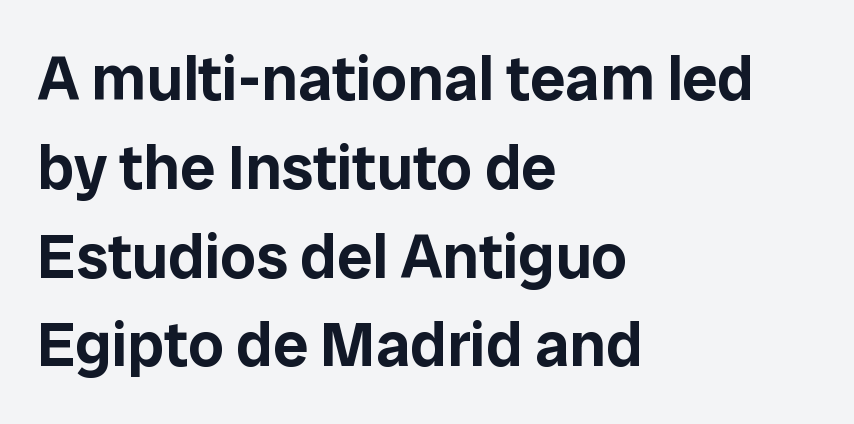
Q: Is the text italic (slanted)? A: No, it is upright.
Q: Is the typeface a serif or a sans-serif typeface? A: Sans-serif.
Q: Is the text underlined? A: No.
Q: How is the paragraph aligned? A: Left-aligned.
Q: Is the spacing between letters normal or unusually wide? A: Normal.
Q: Is the spacing between lines tight, normal or loose? A: Normal.
Q: Width (condensed, normal, or wide)? A: Normal.
Q: Stroke contrast? A: Low.
Q: x-height? A: Medium.
Q: Monospaced? A: No.
